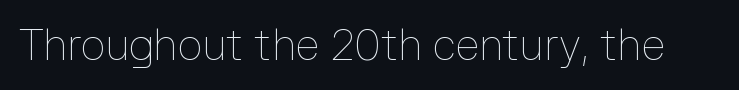
The image shows 43 px thin type, upright; set normal letter spacing, not underlined; low stroke contrast and a medium x-height.
